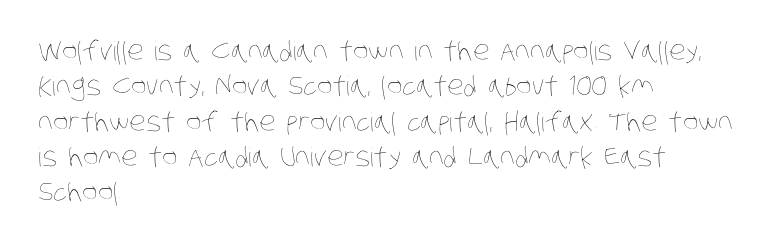
Honestly, there is no underline to notice here at all. Students, observe: this is what conventionally led text looks like. No extra tracking has been applied to these lines. Stems here are at most as thick as an everyday book face. One-word summary of the alignment: left.
